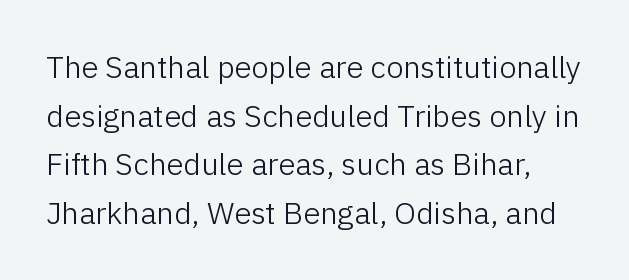
Character widths vary here, with narrow letters taking less room than wide ones. Regarding serifs, this sample does without them. No heavy texture on the line: the type isn't bold. The gaps between neighbouring characters are ordinary and unremarkable. The vertical gap from one line to the next is medium. Anything drawn beneath the words? Only blank space.
